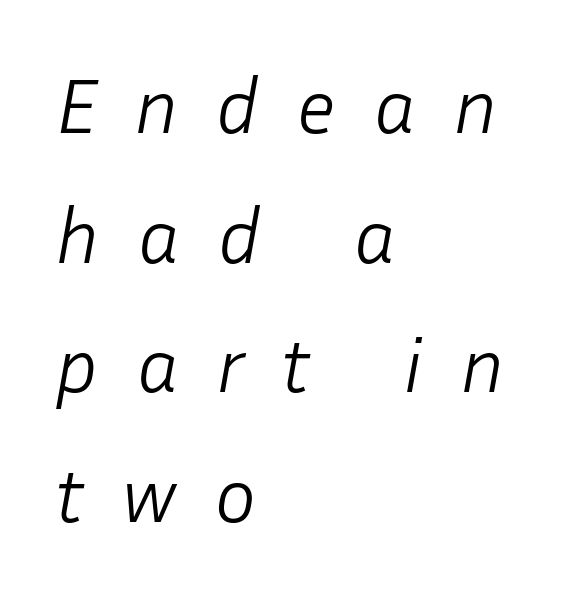
It's the slanting kind of type. The compositor pushed each line to the left boundary. The font is comparable to plain body text, perhaps lighter. Here the designer chose a conventional face with non-uniform glyph widths. Display-style spreading of the glyphs; the letterfit is very open.
